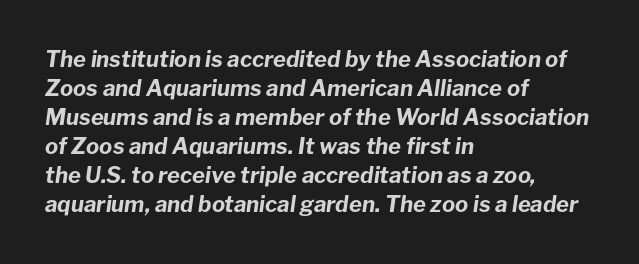
The image shows 22 px bold type, italic (leaning right); set left-aligned, normal line spacing (1.32x), normal letter spacing, not underlined.
